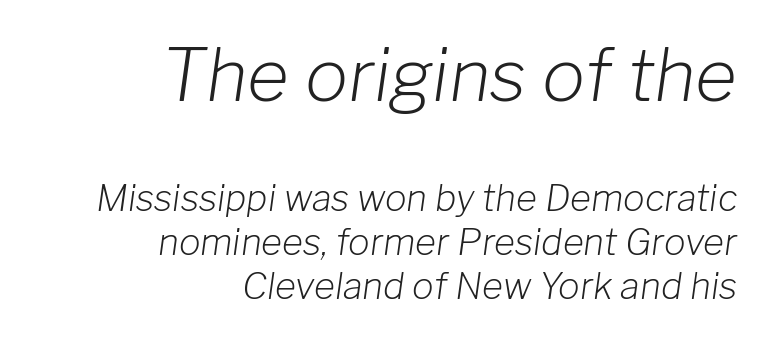
An italicized treatment has been applied to the whole sample. In CSS terms this would be text-align: right. Think standard paragraph weight, or any step lighter than that. Proportional: the letters do not fall into vertical columns. Underlining? Definitely not there. Look at the glyph heights: the upper group is clearly the bigger setting.
